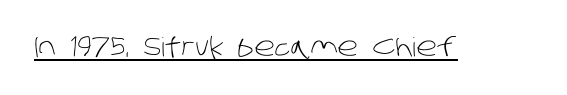
Q: Is the text bold? A: No.
Q: Is the text underlined? A: Yes.
Q: Is the spacing between letters normal or unusually wide? A: Normal.
